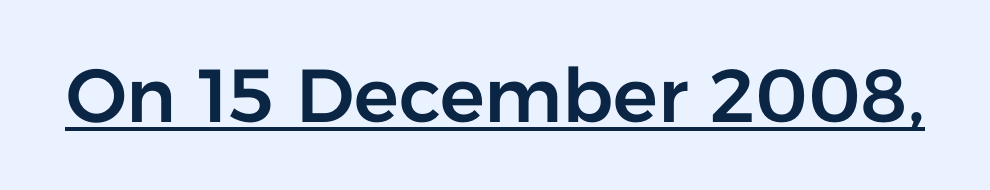
The image shows 75 px sans-serif type, upright; set normal letter spacing, underlined; low stroke contrast and a medium x-height.
